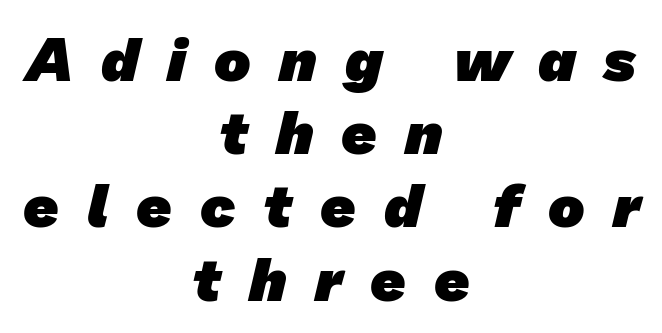
In terms of letterform style, serifs are entirely absent. Words appear elongated and porous because spacing is wide. Lines of text with bare space underneath. The rendering uses natural spacing where letterforms have individual widths. These lines are centered, leaving both edges ragged.
